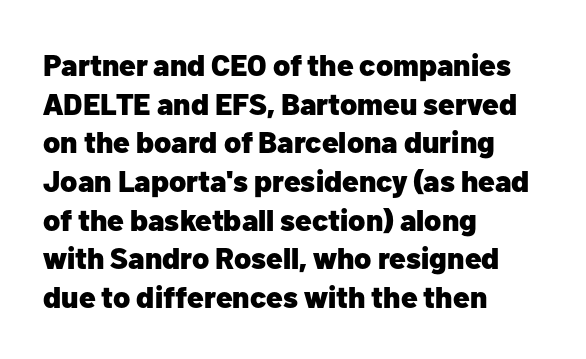
The image shows 30 px heavy sans-serif type, upright; set left-aligned, normal line spacing (1.29x), normal letter spacing, not underlined; low stroke contrast and a medium x-height.
